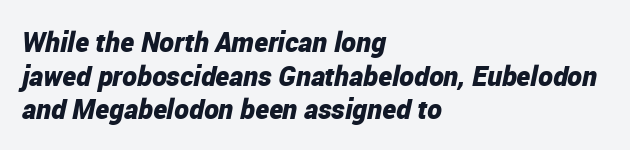
The passage shown is typed in a proportional face where columns would drift. Each word holds together tightly as a unit, with standard inter-letter gaps. The face used here has a pronounced slope to its letters. The compositor pushed each line to the left boundary.
